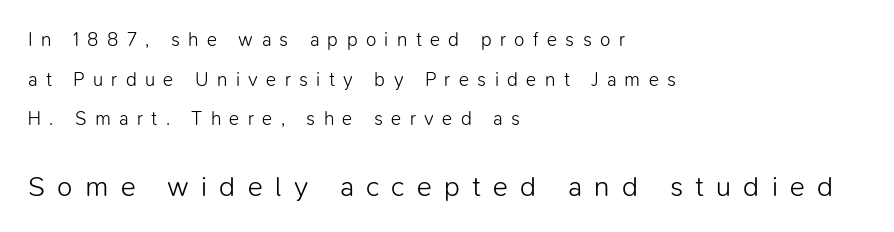
Q: Is the text bold? A: No.
Q: Is the text italic (slanted)? A: No, it is upright.
Q: Is the typeface a serif or a sans-serif typeface? A: Sans-serif.
Q: Is the text underlined? A: No.
Q: How is the paragraph aligned? A: Left-aligned.
Q: Is the spacing between letters normal or unusually wide? A: Unusually wide.
Q: Is the spacing between lines tight, normal or loose? A: Loose.
Q: Which block of text is set in a larger size, the first (top) or the second (bottom)? A: The second (bottom) one.
Q: Width (condensed, normal, or wide)? A: Normal.
Q: Stroke contrast? A: Low.
Q: x-height? A: Medium.
Q: Monospaced? A: No.
